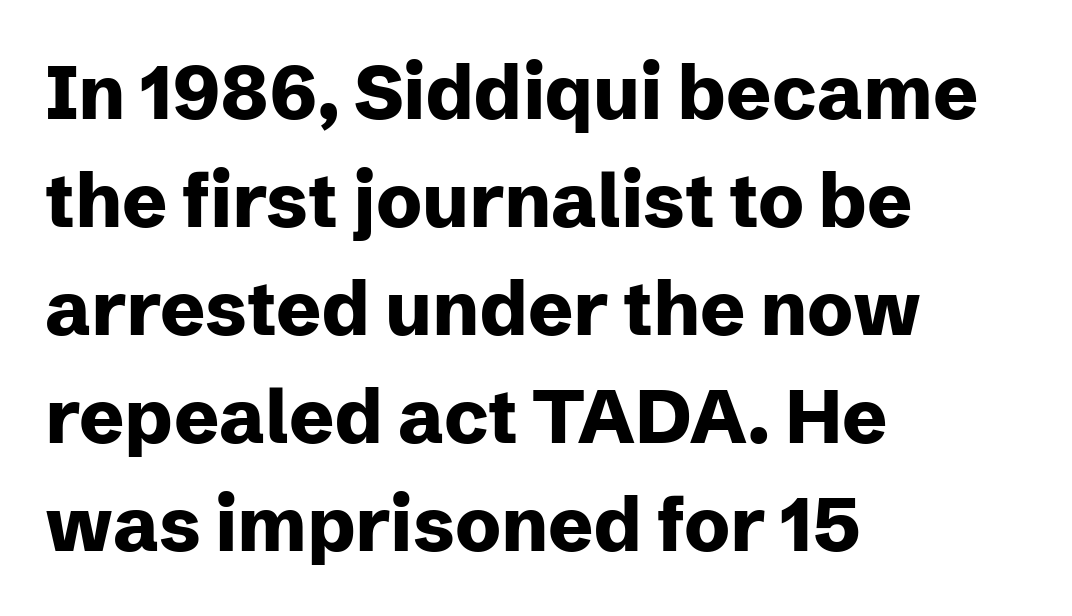
The rendering uses a moderate line-height, typical for paragraphs. Does extra space separate the letters? No, they use regular spacing. Characters remain perfectly vertical along every line. Quick note: underline off. Weight: bold. Spacing verdict: proportional, widths tailored to each character.
